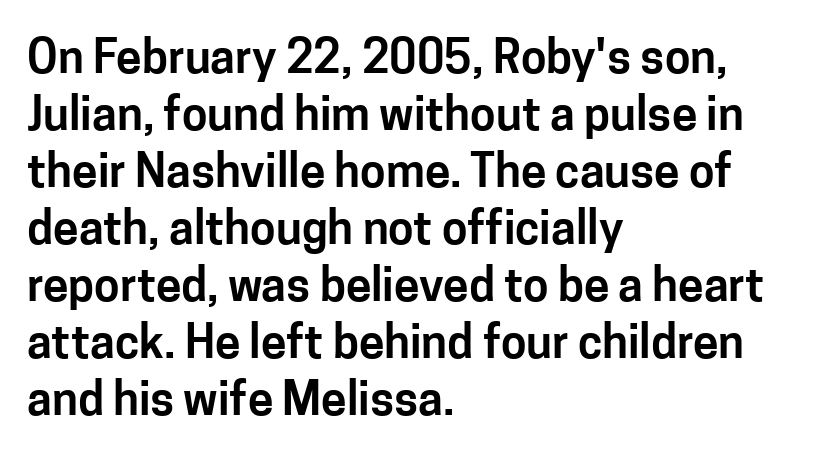
The image shows 46 px sans-serif type, upright; set left-aligned, line spacing 1.24x, normal letter spacing, not underlined; low stroke contrast and a medium x-height.
